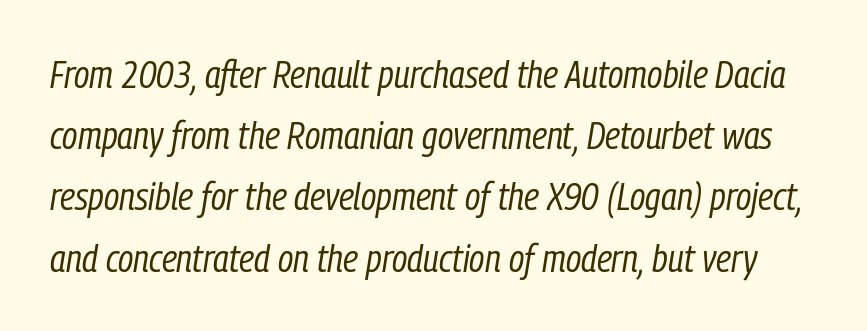
Character widths vary here, with narrow letters taking less room than wide ones. No letter is thick-stroked: the sample isn't bold. Compared with typical body copy, the letter spacing here is the same. Notice how the stems are inclined rather than vertical — that's the hallmark of italics. Vertical spacing — default. Only glyphs here, with clear space below each row.
